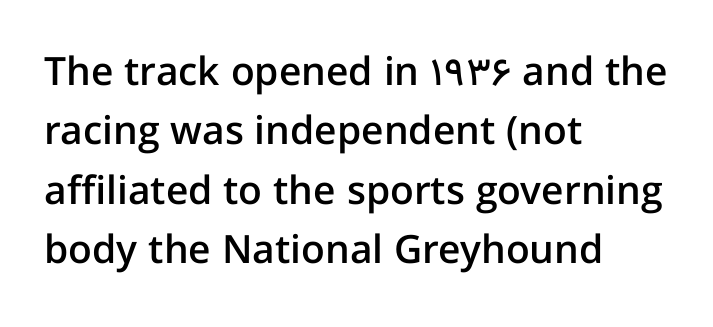
Regular leading. Proportional: the letters do not fall into vertical columns. What kind of face is this? One without serifs — a sans. Check the space under the baseline: it is left empty. Its strokes are somewhat broadened, the hallmark of semibold type.
